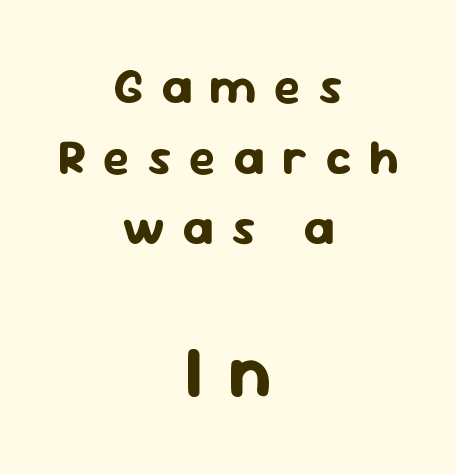
Type without underlining. Inter-character spacing is expanded well beyond the font's built-in metrics. Every character sits straight up, as roman type does. Summary of vertical rhythm: regular, with standard interline spacing. This sample uses a sans-serif face. Caption: upper text group reduced, lower text group enlarged.
